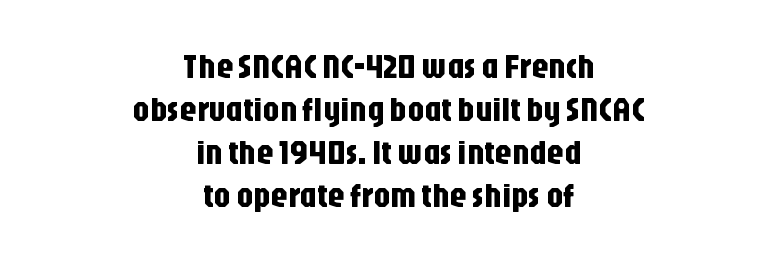
{"serif": "no", "italic": "no", "width": "condensed", "stroke_contrast": "low", "x_height": "large", "monospaced": "no", "underline": "no", "align": "center", "line_spacing": "normal", "line_spacing_ratio": 1.26, "letter_spacing": "normal", "letter_spacing_em": 0.0, "glyph_px": 34}
